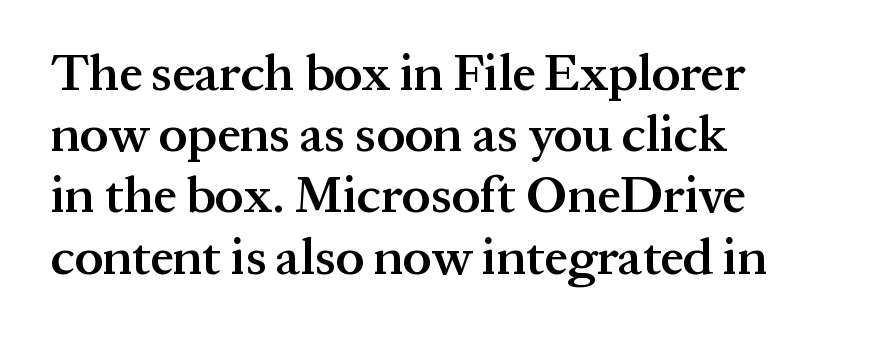
{"serif": "yes", "italic": "no", "bold": "semi", "weight": "semibold", "width": "normal", "stroke_contrast": "medium", "x_height": "medium", "monospaced": "no", "underline": "no", "align": "left", "line_spacing_ratio": 1.2, "letter_spacing": "normal", "letter_spacing_em": 0.0, "glyph_px": 51}
